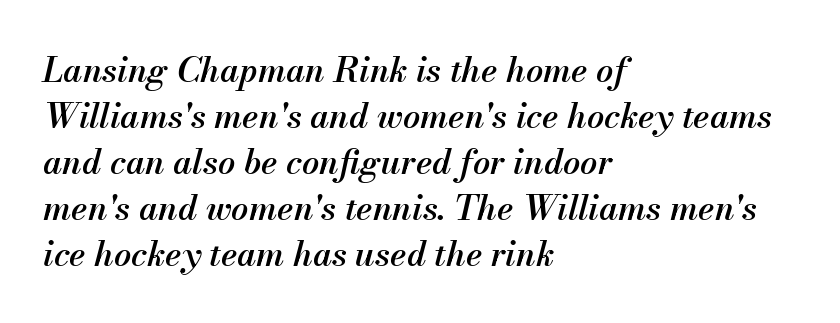
{"italic": "yes", "lean": "right", "slant_degrees": 13, "bold": "semi", "weight": "semibold", "width": "normal", "stroke_contrast": "medium", "x_height": "small", "monospaced": "no", "underline": "no", "align": "left", "line_spacing": "normal", "line_spacing_ratio": 1.35, "letter_spacing": "normal", "letter_spacing_em": 0.0, "glyph_px": 34}
